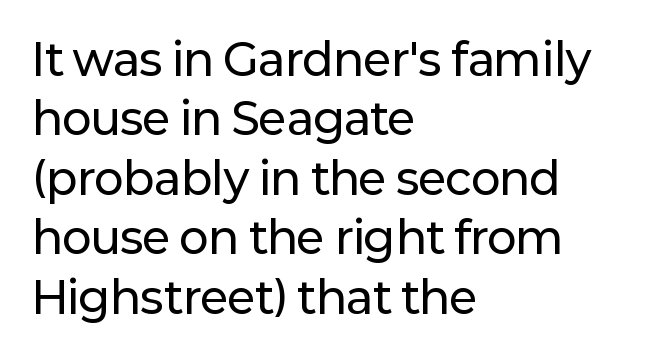
Q: Is the text italic (slanted)? A: No, it is upright.
Q: Is the typeface a serif or a sans-serif typeface? A: Sans-serif.
Q: Is the text underlined? A: No.
Q: How is the paragraph aligned? A: Left-aligned.
Q: Is the spacing between letters normal or unusually wide? A: Normal.
Q: Is the spacing between lines tight, normal or loose? A: Normal.
Q: Width (condensed, normal, or wide)? A: Normal.
Q: Stroke contrast? A: Low.
Q: x-height? A: Medium.
Q: Monospaced? A: No.
